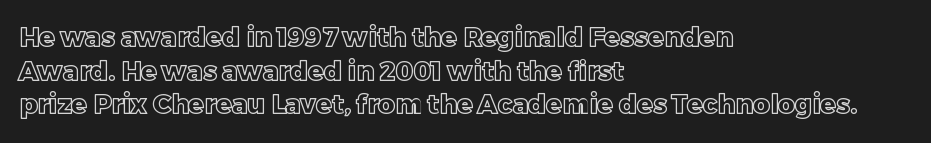
Q: Is the text italic (slanted)? A: No, it is upright.
Q: Is the text underlined? A: No.
Q: How is the paragraph aligned? A: Left-aligned.
Q: Is the spacing between letters normal or unusually wide? A: Normal.
Q: Is the spacing between lines tight, normal or loose? A: Normal.
